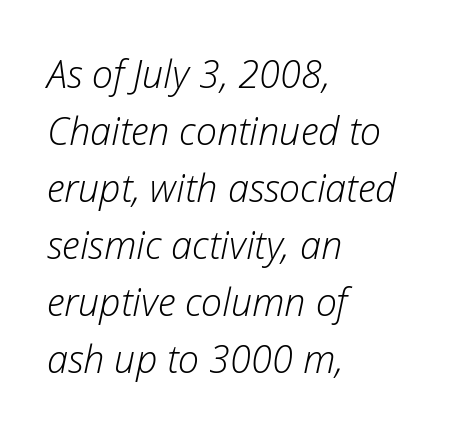
No word sits above an underline. It's the slanting kind of type. Does the leading feel generous? No, just average. The strokes carry an ordinary text weight at most. This sample uses plain, unmodified letter spacing. Line starts are locked; line ends wander.
